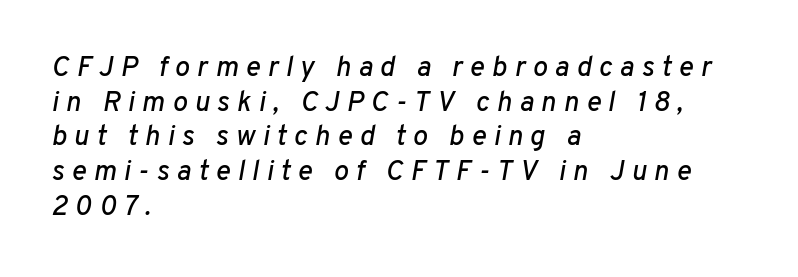
The image shows 28 px text type, italic (leaning right); set left-aligned, line spacing 1.24x, unusually wide letter spacing (+0.26 em), not underlined; low stroke contrast and a medium x-height.
